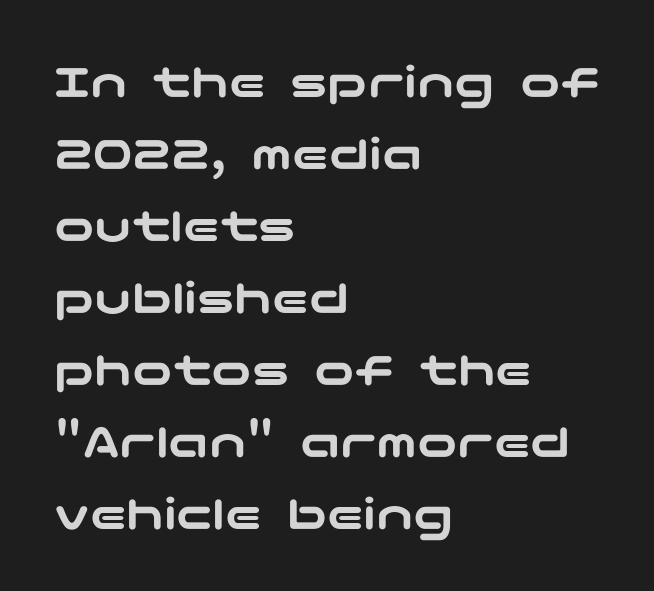
The image shows 50 px wide sans-serif type, upright; set left-aligned, normal line spacing (1.44x), normal letter spacing, not underlined; low stroke contrast and a medium x-height.
